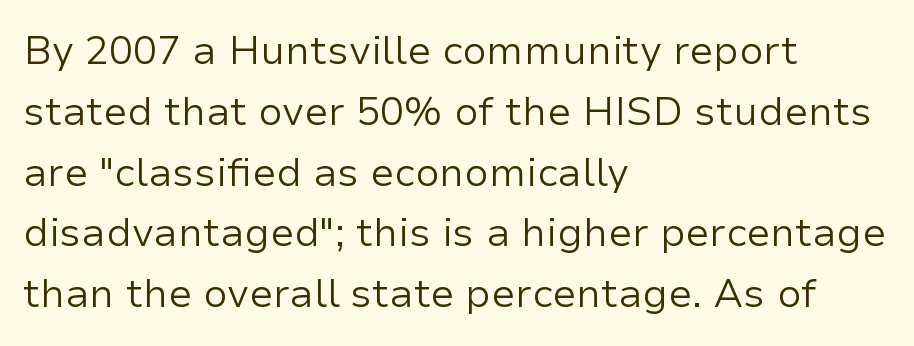
{"serif": "no", "italic": "no", "bold": "no", "weight": "regular", "width": "normal", "stroke_contrast": "low", "x_height": "medium", "monospaced": "no", "underline": "no", "align": "left", "line_spacing": "normal", "line_spacing_ratio": 1.52, "letter_spacing": "normal", "letter_spacing_em": 0.0, "glyph_px": 40}
